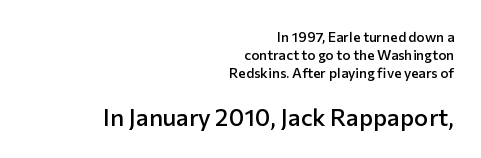
The image shows 24 px text type, upright; set right-aligned, normal line spacing (1.3x), normal letter spacing, not underlined; the second (bottom) block is 1.71x larger.
